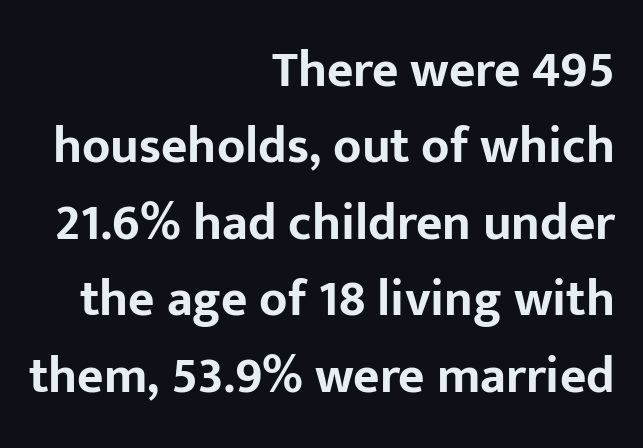
Each new line begins a customary step beneath the previous one. Plain, unruled lines of type. The face used here is proportionally spaced, like ordinary book or web type. The letters stand upright; this is a roman face.
